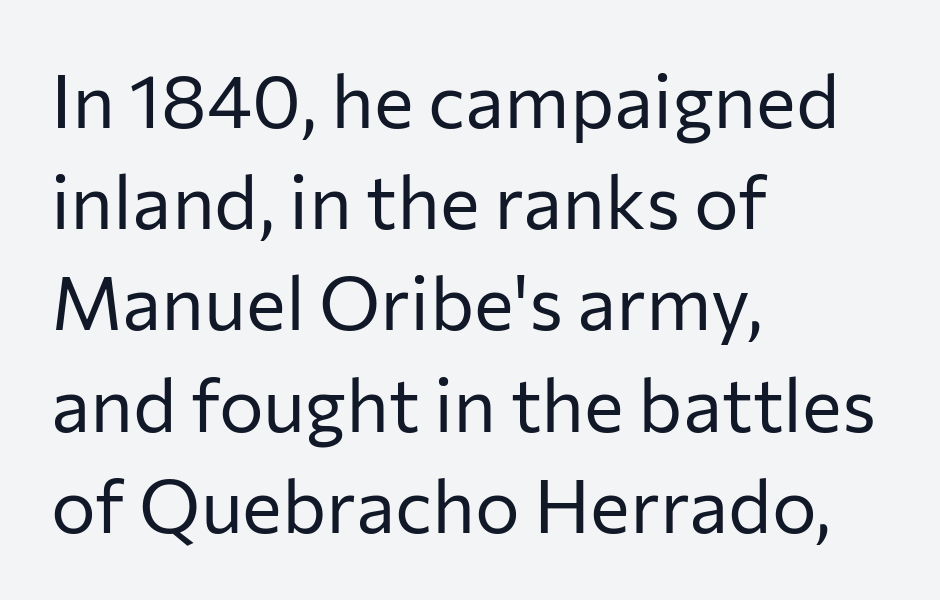
The image shows 75 px regular-weight sans-serif type, upright; set left-aligned, normal line spacing (1.35x), normal letter spacing, not underlined; low stroke contrast and a medium x-height.
